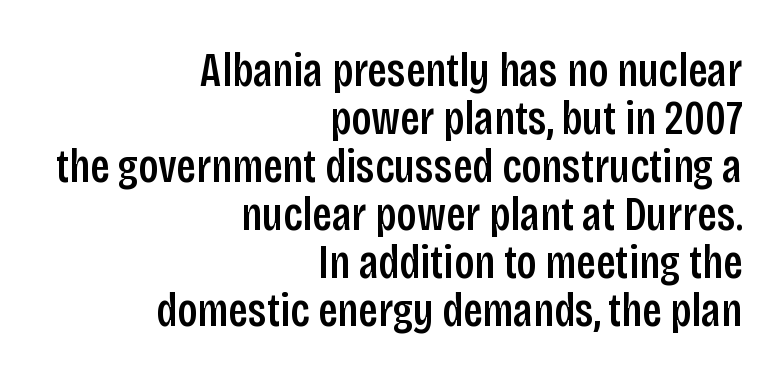
{"serif": "no", "italic": "no", "width": "condensed", "stroke_contrast": "low", "x_height": "large", "monospaced": "no", "underline": "no", "align": "right", "line_spacing": "tight", "line_spacing_ratio": 1.02, "letter_spacing": "normal", "letter_spacing_em": 0.0, "glyph_px": 47}
